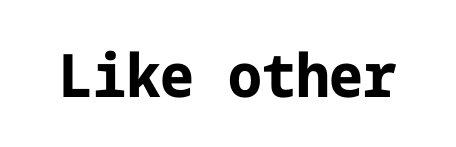
Q: Is the text bold? A: Yes.
Q: Is the text italic (slanted)? A: No, it is upright.
Q: Is the typeface a serif or a sans-serif typeface? A: Sans-serif.
Q: Is the text underlined? A: No.
Q: Is the spacing between letters normal or unusually wide? A: Normal.
Q: Width (condensed, normal, or wide)? A: Normal.
Q: Stroke contrast? A: Low.
Q: x-height? A: Medium.
